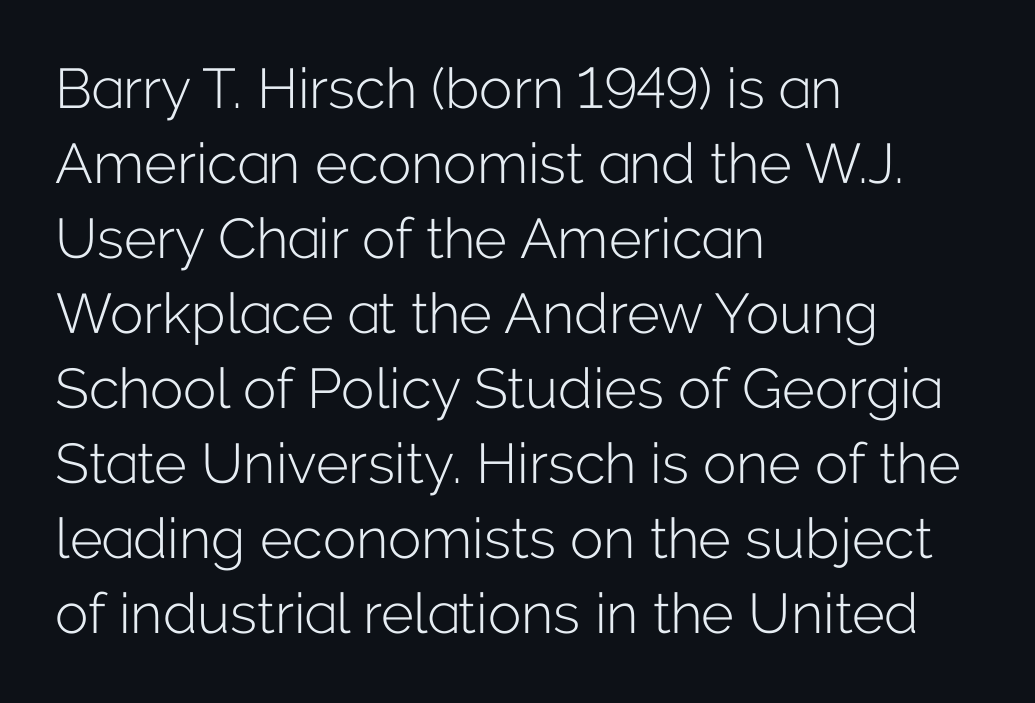
Serifs: no, the terminals of the letterforms are clean. The lines are quadded left. Clear beneath every line of the passage. Heft: none added — not bold. The font's upright variant was chosen for this text.
